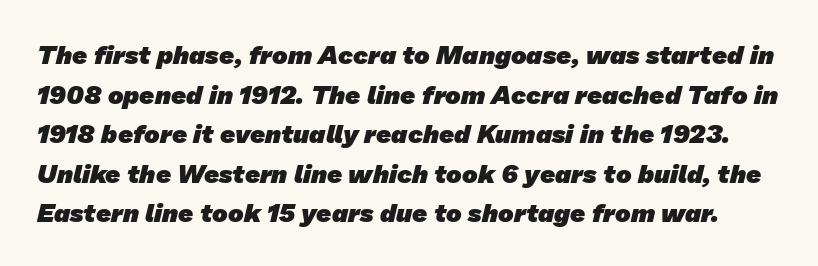
The image shows 26 px bold type; set normal line spacing (1.52x), normal letter spacing, not underlined.
